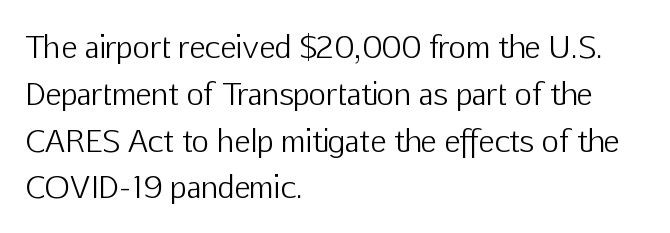
The image shows 30 px light sans-serif type, upright; set left-aligned, normal line spacing (1.56x), normal letter spacing, not underlined; low stroke contrast and a medium x-height.
